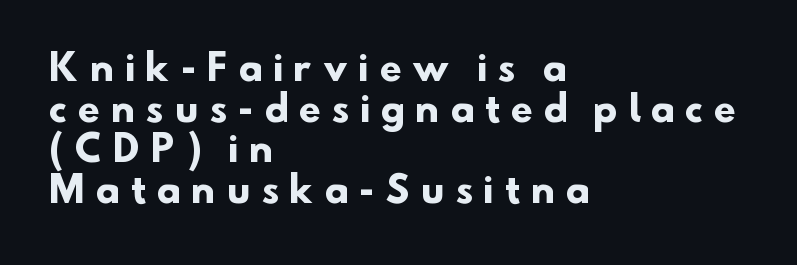
Q: Is the text bold? A: Yes.
Q: Is the typeface a serif or a sans-serif typeface? A: Sans-serif.
Q: Is the text underlined? A: No.
Q: How is the paragraph aligned? A: Left-aligned.
Q: Is the spacing between letters normal or unusually wide? A: Unusually wide.
Q: Width (condensed, normal, or wide)? A: Normal.
Q: Stroke contrast? A: Low.
Q: x-height? A: Small.
Q: Monospaced? A: No.
